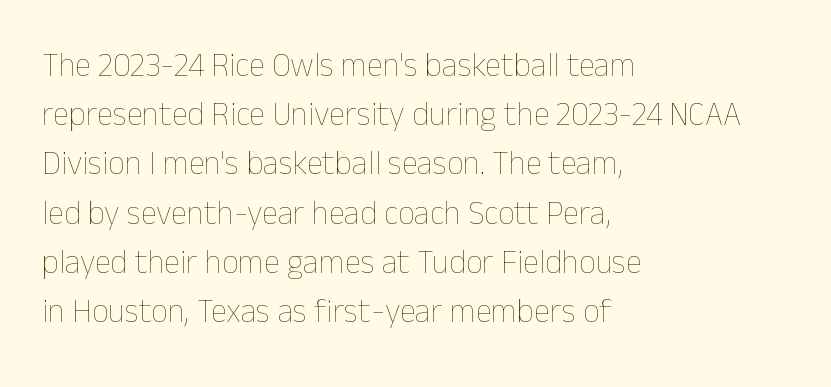
Q: Is the text bold? A: No.
Q: Is the text italic (slanted)? A: No, it is upright.
Q: Is the text underlined? A: No.
Q: How is the paragraph aligned? A: Left-aligned.
Q: Is the spacing between letters normal or unusually wide? A: Normal.
Q: Is the spacing between lines tight, normal or loose? A: Normal.
Q: Width (condensed, normal, or wide)? A: Normal.
Q: Stroke contrast? A: Low.
Q: x-height? A: Medium.
Q: Monospaced? A: No.
